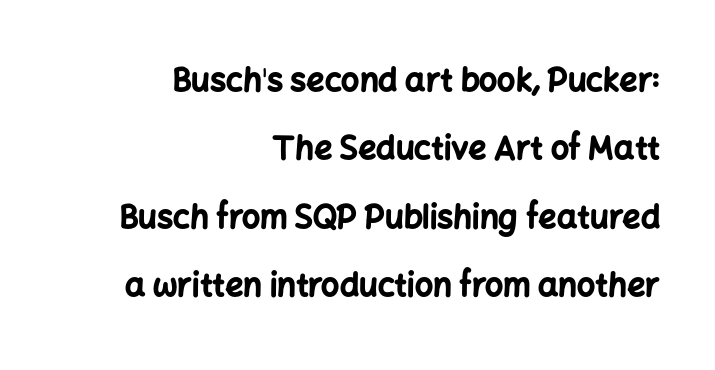
{"serif": "no", "italic": "no", "bold": "yes", "weight": "bold", "width": "normal", "stroke_contrast": "low", "x_height": "medium", "monospaced": "no", "underline": "no", "align": "right", "line_spacing": "loose", "line_spacing_ratio": 2.14, "letter_spacing": "normal", "letter_spacing_em": 0.0, "glyph_px": 32}
